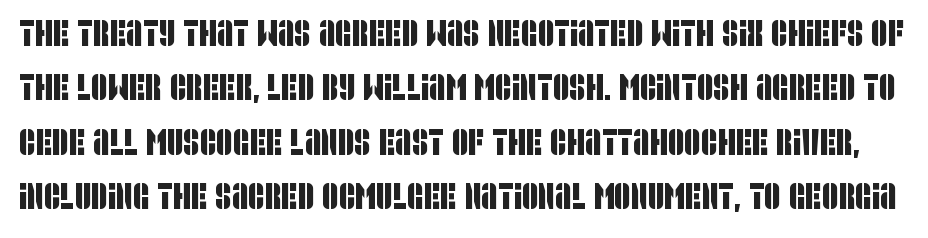
Unlike a traditional serif, this face leaves its strokes unadorned. The letters advance in unequal steps, a hallmark of proportional type. Honestly, the letter spacing is just normal — you wouldn't notice it. Has an underline been added? It has not. Rows of type keep a routine distance in the vertical direction.
